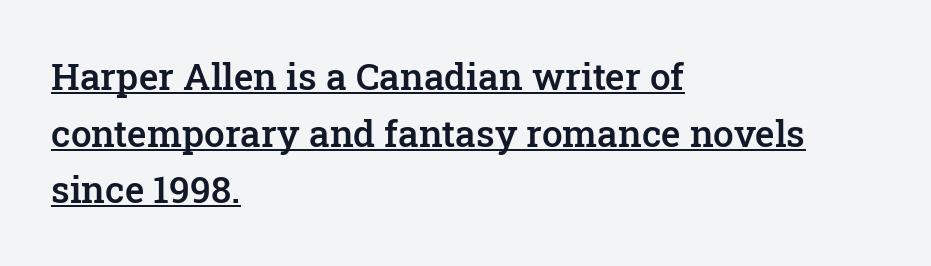
The image shows 37 px semibold serif type, upright; set left-aligned, normal line spacing (1.53x), normal letter spacing, underlined; low stroke contrast and a medium x-height.
